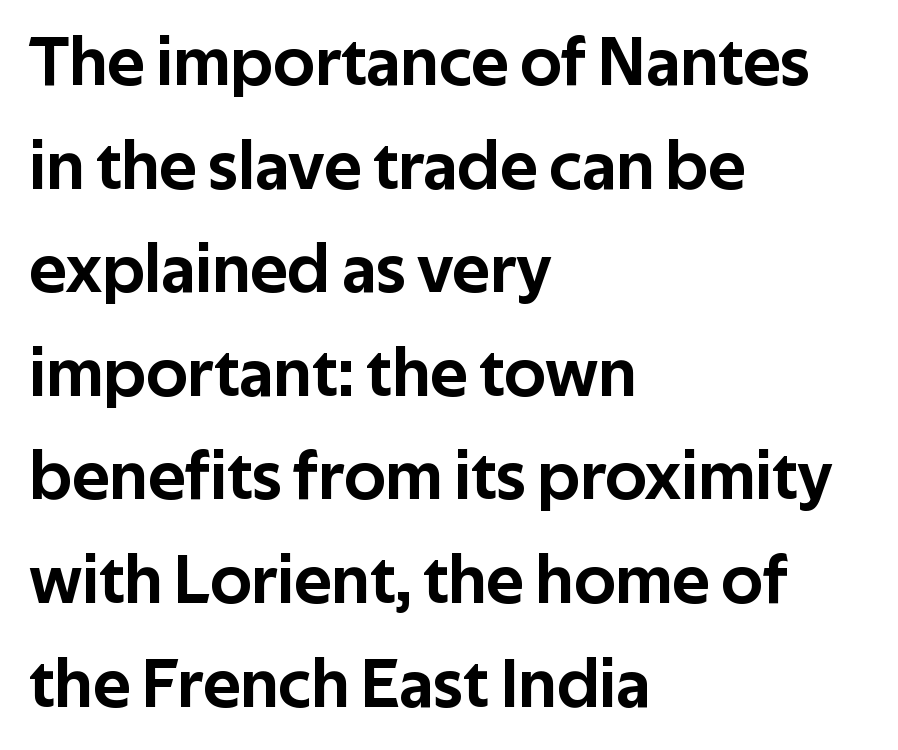
{"serif": "no", "italic": "no", "width": "normal", "stroke_contrast": "low", "x_height": "medium", "monospaced": "no", "underline": "no", "align": "left", "line_spacing": "normal", "line_spacing_ratio": 1.48, "letter_spacing": "normal", "letter_spacing_em": 0.0, "glyph_px": 70}
